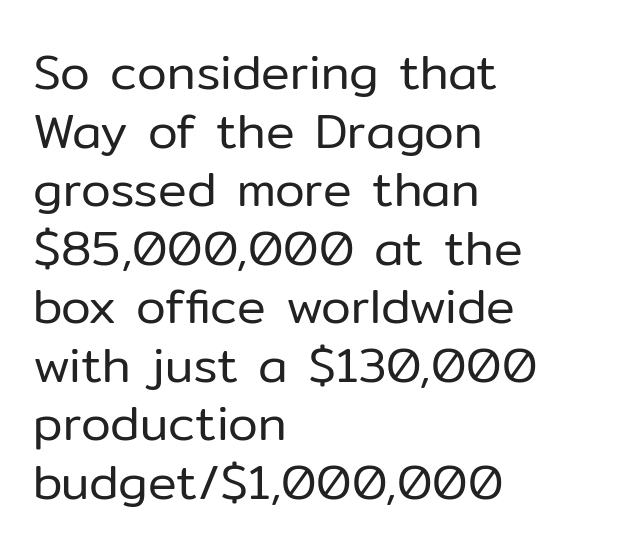
Honestly, there is no underline to notice here at all. A typesetter would call this proportional, since set widths differ per character. Each word holds together tightly as a unit, with standard inter-letter gaps. On a weight scale, this lands at 450 or below. The rag falls on the right side of this text block. Letterform terminals end flat and unadorned throughout the passage.
